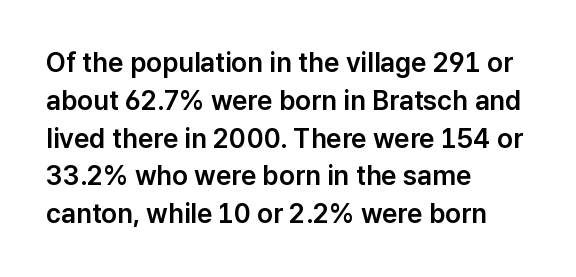
{"italic": "no", "underline": "no", "align": "left", "line_spacing": "normal", "line_spacing_ratio": 1.4, "letter_spacing": "normal", "letter_spacing_em": 0.0, "glyph_px": 27}
